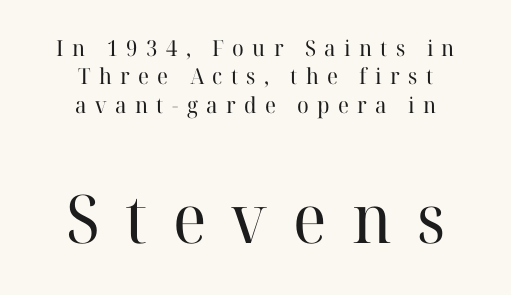
The image shows 67 px regular-weight serif type, upright; set centered, normal line spacing (1.29x), unusually wide letter spacing (+0.38 em), not underlined; the second (bottom) block is 3.05x larger; high stroke contrast and a medium x-height.
